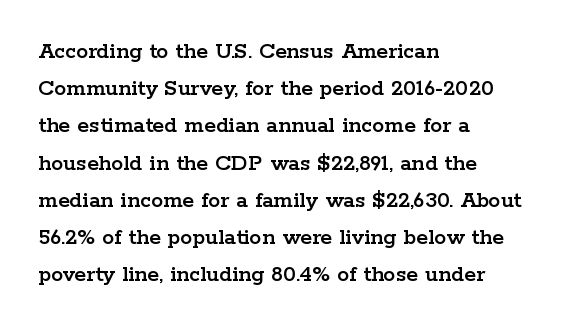
The image shows 24 px text type, upright; set left-aligned, normal line spacing (1.55x), normal letter spacing, not underlined.
